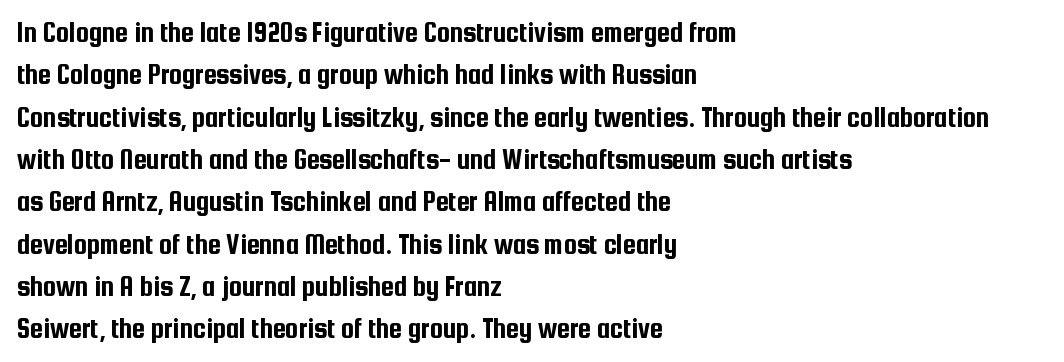
{"serif": "no", "italic": "no", "width": "condensed", "stroke_contrast": "low", "x_height": "medium", "monospaced": "no", "underline": "no", "align": "left", "line_spacing": "normal", "line_spacing_ratio": 1.46, "letter_spacing": "normal", "letter_spacing_em": 0.0, "glyph_px": 29}
